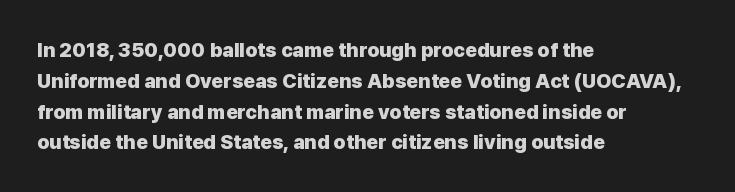
A student would call this left alignment; a typographer would say flush left, rag right. Any mark beneath the type? The region is blank. A dark, heavy texture on the line: the type is bold. The leading is moderate, giving the passage an even texture. The gaps between neighbouring characters are ordinary and unremarkable. The axis of the letterforms is exactly vertical.
